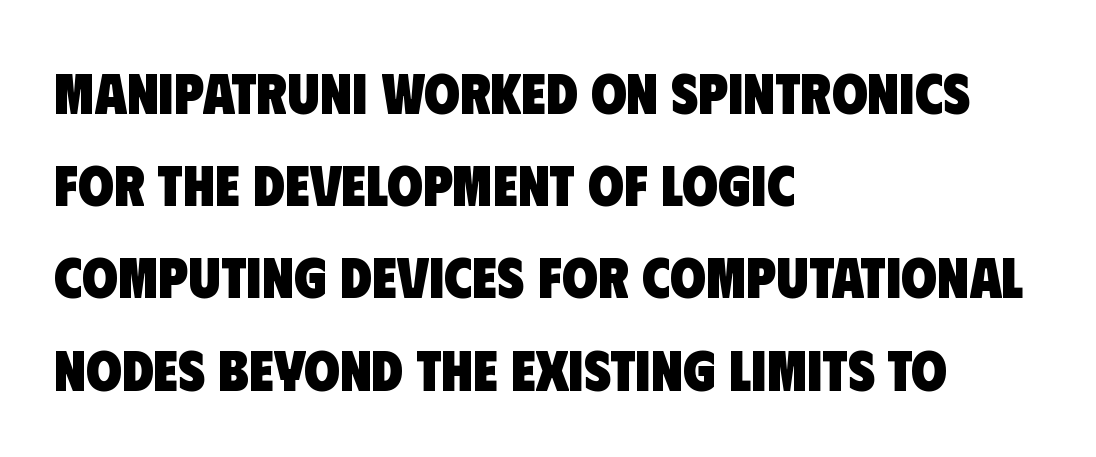
Q: Is the text bold? A: Yes.
Q: Is the typeface a serif or a sans-serif typeface? A: Sans-serif.
Q: Is the text underlined? A: No.
Q: How is the paragraph aligned? A: Left-aligned.
Q: Is the spacing between letters normal or unusually wide? A: Normal.
Q: Is the spacing between lines tight, normal or loose? A: Normal.
Q: Width (condensed, normal, or wide)? A: Condensed.
Q: Stroke contrast? A: Low.
Q: x-height? A: Large.
Q: Monospaced? A: No.
